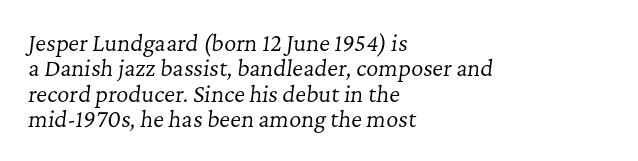
The image shows 21 px text type, italic (leaning right); set left-aligned, line spacing 1.21x, normal letter spacing, not underlined.
